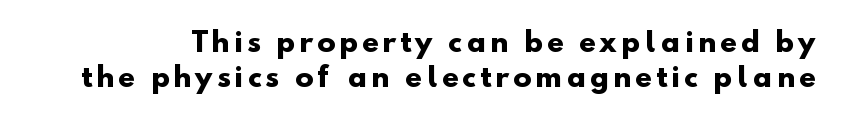
{"bold": "yes", "underline": "no", "line_spacing": "normal", "line_spacing_ratio": 1.31, "glyph_px": 27}
